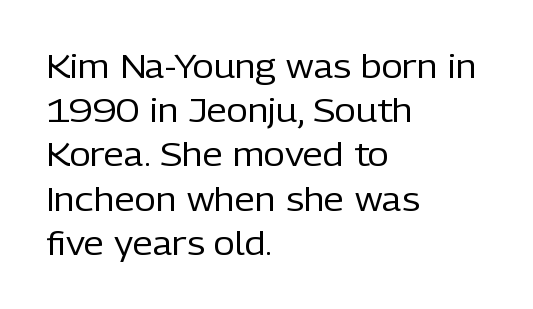
The lettering holds an erect, upright posture throughout. To sum up the face: it is a sans, with no serifs. The strokes carry an ordinary text weight at most. Clear beneath every line of the passage. Vertically, the passage feels balanced, rows spaced as you'd expect.
